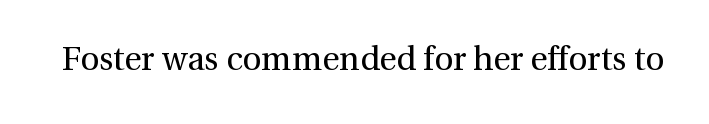
This sample uses plain, unmodified letter spacing. Old-style or modern, the face here clearly has serifs. The space beneath each line is pristine and unruled. A typesetter would call this proportional, since set widths differ per character. Do the letters lean? They stand straight. This reads as an unemphasized weight, regular at the heaviest.
